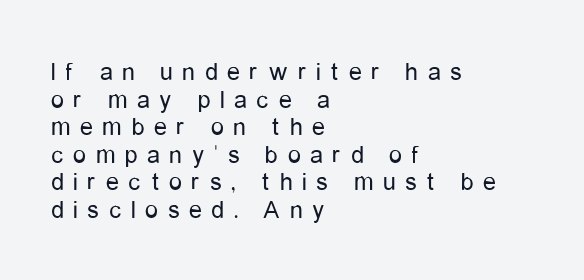
The image shows 26 px text type, upright; set left-aligned, tight line spacing (1.06x), unusually wide letter spacing (+0.37 em), not underlined.
